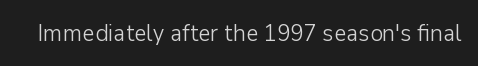
{"italic": "no", "bold": "no", "underline": "no", "letter_spacing": "normal", "letter_spacing_em": 0.0, "glyph_px": 24}
